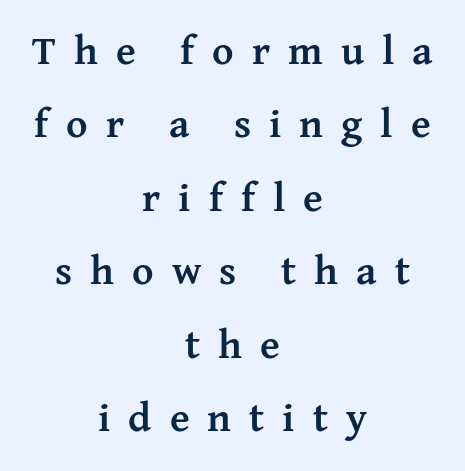
The image shows 41 px semibold serif type, upright; set centered, line spacing 1.79x, unusually wide letter spacing (+0.44 em), not underlined; medium stroke contrast and a medium x-height.
